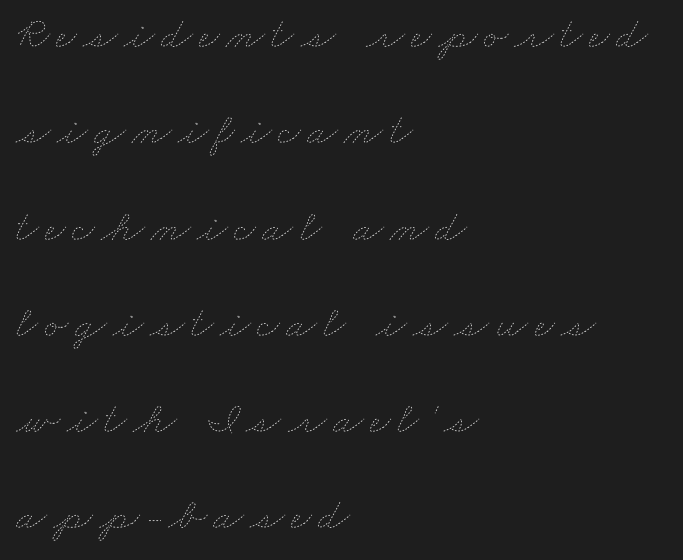
The image shows 45 px thin, wide type; set left-aligned, loose line spacing (2.14x), not underlined; low stroke contrast and a small x-height.
